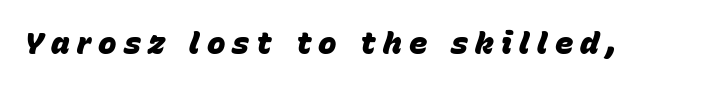
{"italic": "yes", "lean": "right", "slant_degrees": 15, "bold": "yes", "weight": "heavy", "width": "normal", "stroke_contrast": "low", "x_height": "large", "monospaced": "no", "underline": "no", "letter_spacing": "wide", "letter_spacing_em": 0.23, "glyph_px": 31}
